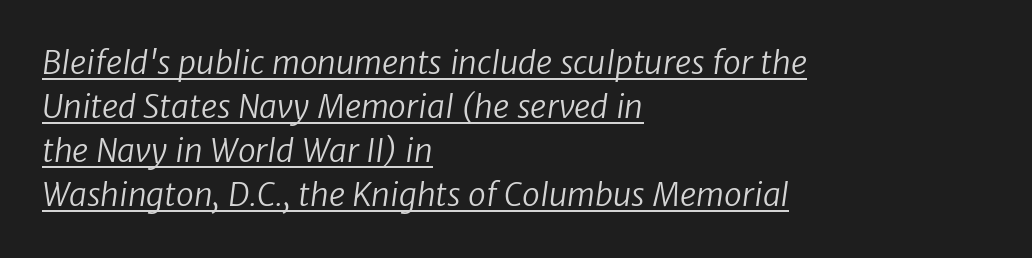
The image shows 32 px regular-weight sans-serif type; set left-aligned, normal line spacing (1.38x), normal letter spacing, underlined; low stroke contrast and a medium x-height.
